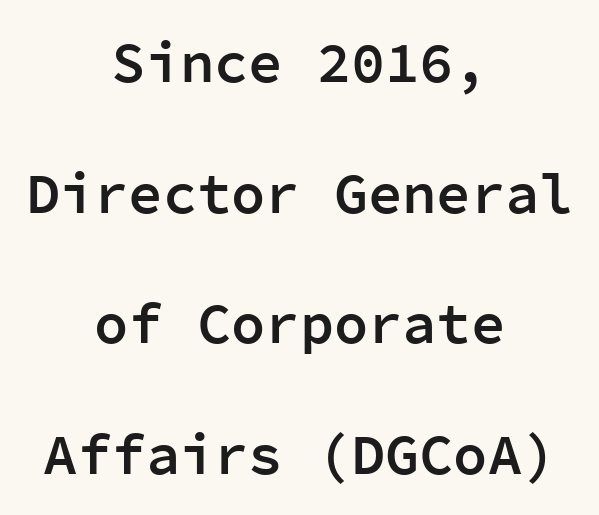
These lines keep a tight, regular rhythm from letter to letter. Is the type bold? Partly — it's a semibold, heavier than regular but not fully bold. The setting favours the middle, as headings and verse often do. The typography opts for an upright posture over an oblique one. Glance below the letters and you will spot only blank space.
